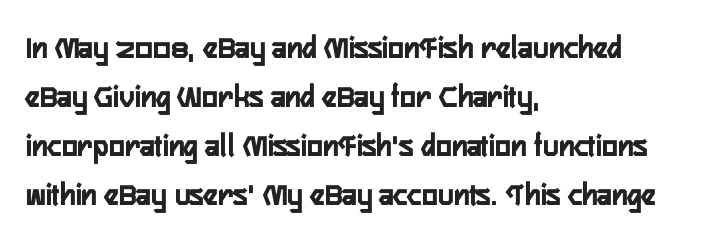
{"serif": "no", "italic": "no", "width": "condensed", "stroke_contrast": "low", "x_height": "medium", "monospaced": "no", "underline": "no", "align": "left", "line_spacing": "normal", "line_spacing_ratio": 1.48, "letter_spacing": "normal", "letter_spacing_em": 0.0, "glyph_px": 33}
